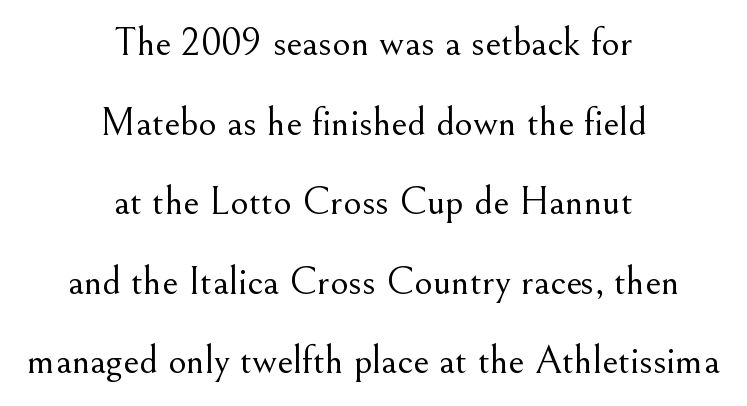
Q: Is the text bold? A: No.
Q: Is the text italic (slanted)? A: No, it is upright.
Q: Is the typeface a serif or a sans-serif typeface? A: Serif.
Q: Is the text underlined? A: No.
Q: How is the paragraph aligned? A: Centered.
Q: Is the spacing between letters normal or unusually wide? A: Normal.
Q: Is the spacing between lines tight, normal or loose? A: Loose.
Q: Width (condensed, normal, or wide)? A: Normal.
Q: Stroke contrast? A: Medium.
Q: x-height? A: Small.
Q: Monospaced? A: No.
